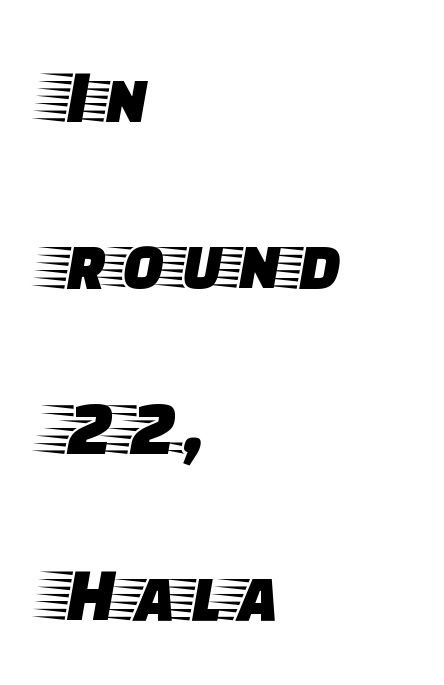
{"serif": "yes", "width": "wide", "stroke_contrast": "low", "x_height": "large", "monospaced": "no", "underline": "no", "align": "left", "line_spacing": "loose", "line_spacing_ratio": 2.13, "letter_spacing": "normal", "letter_spacing_em": 0.0, "glyph_px": 78}
